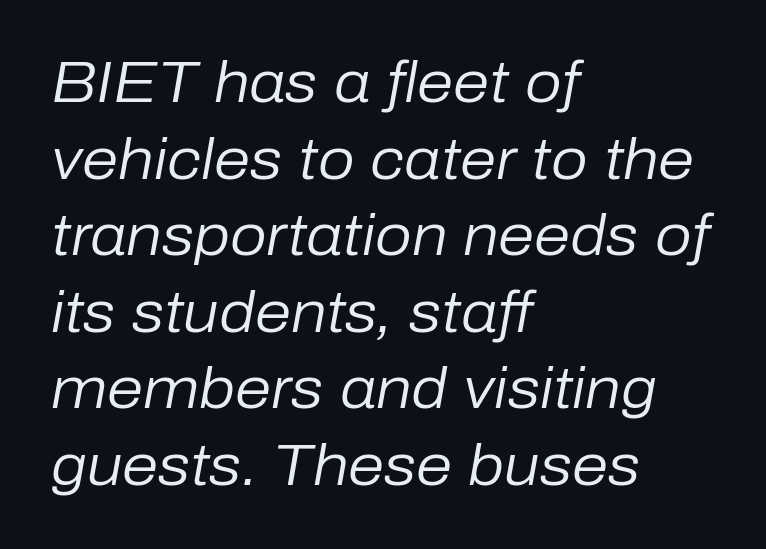
The passage shown is typed in a proportional face where columns would drift. Rule under the text: the space is simply empty. The vertical gap from one line to the next is medium. You can tell it's italic because the verticals aren't actually vertical.
